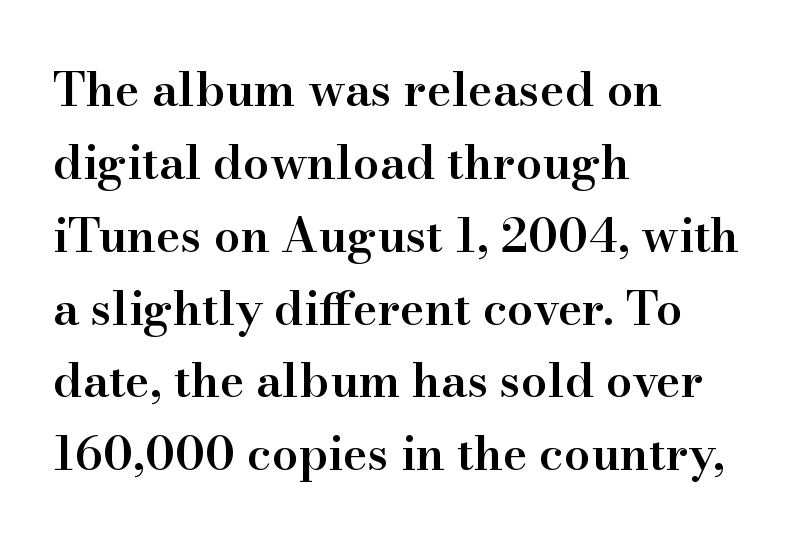
{"serif": "yes", "italic": "no", "bold": "semi", "weight": "semibold", "width": "normal", "stroke_contrast": "high", "x_height": "small", "monospaced": "no", "underline": "no", "align": "left", "line_spacing": "normal", "line_spacing_ratio": 1.55, "letter_spacing": "normal", "letter_spacing_em": 0.0, "glyph_px": 47}
